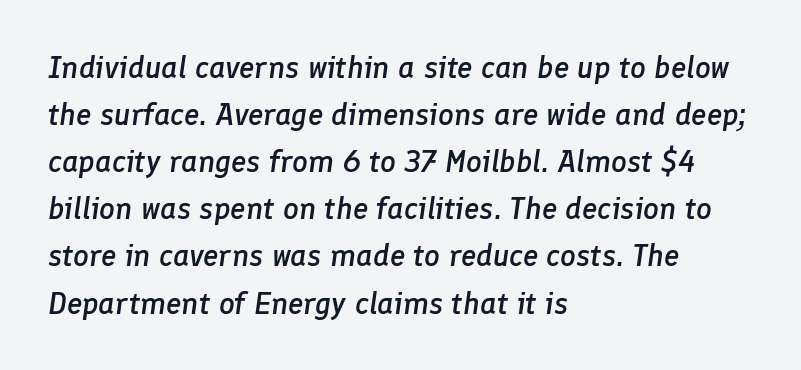
The image shows 31 px semibold type, italic (leaning right); set left-aligned, normal line spacing (1.52x), normal letter spacing, not underlined; low stroke contrast and a medium x-height.
